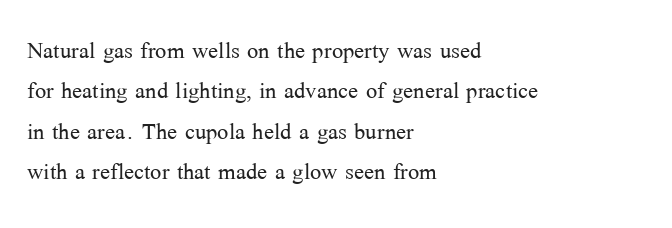
Just letters on the line, the space beneath them empty. This is serif lettering, the kind often seen in printed books. The designer left line spacing at the default. This sample has the flowing, uneven cadence of proportional lettering.
